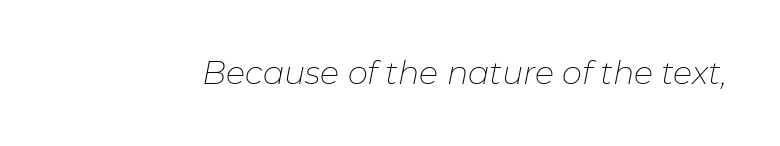
{"italic": "yes", "lean": "right", "slant_degrees": 11, "bold": "no", "weight": "thin", "width": "normal", "stroke_contrast": "low", "x_height": "medium", "monospaced": "no", "underline": "no", "letter_spacing": "normal", "letter_spacing_em": 0.0, "glyph_px": 32}
